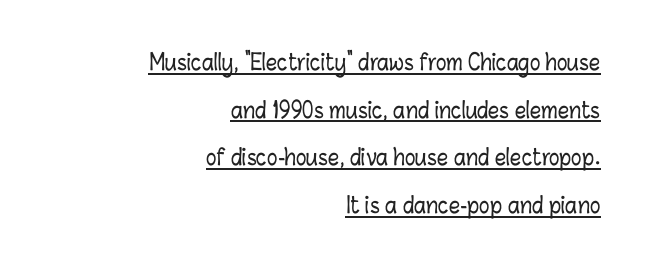
Q: Is the text italic (slanted)? A: No, it is upright.
Q: Is the text underlined? A: Yes.
Q: How is the paragraph aligned? A: Right-aligned.
Q: Is the spacing between letters normal or unusually wide? A: Normal.
Q: Is the spacing between lines tight, normal or loose? A: Loose.
